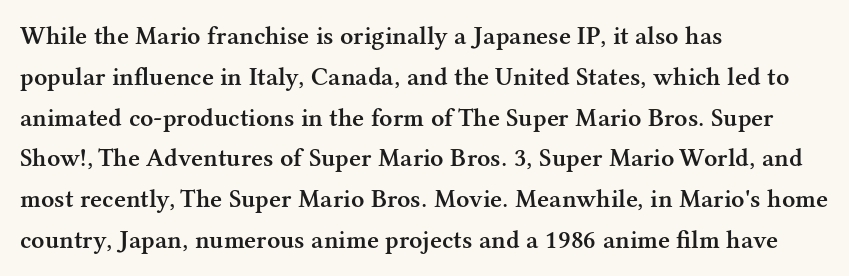
The image shows 26 px text type, upright; set left-aligned, normal line spacing (1.57x), normal letter spacing, not underlined.
